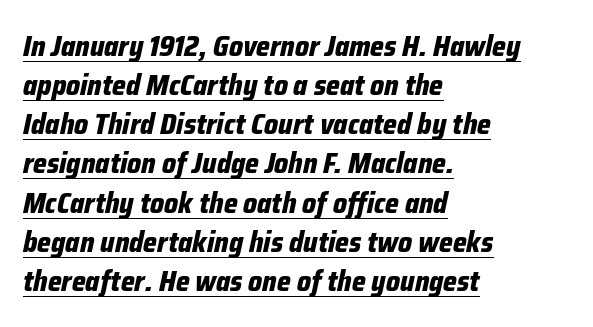
The image shows 29 px bold, condensed type, italic (leaning right); set left-aligned, normal line spacing (1.35x), normal letter spacing, underlined; low stroke contrast and a medium x-height.
